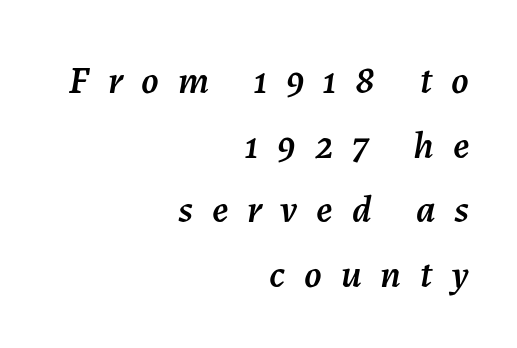
No word sits above an underline. The passage shown stacks its lines at a standard gap. Slanted lettering throughout. Which margin do the lines hug? The right one — the left edge is uneven.
